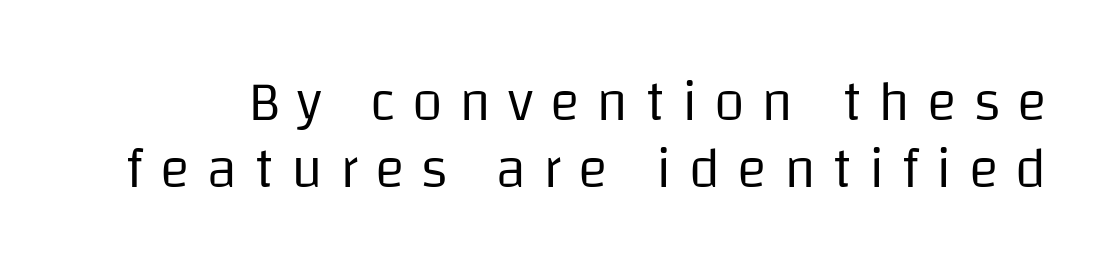
Quick note: not italic, upright. Letterform terminals end flat and unadorned throughout the passage. Letters rest on an invisible, unmarked baseline. The face used here is rendered with a markedly widened letterfit. Varying glyph widths throughout — classic text-font behaviour.
